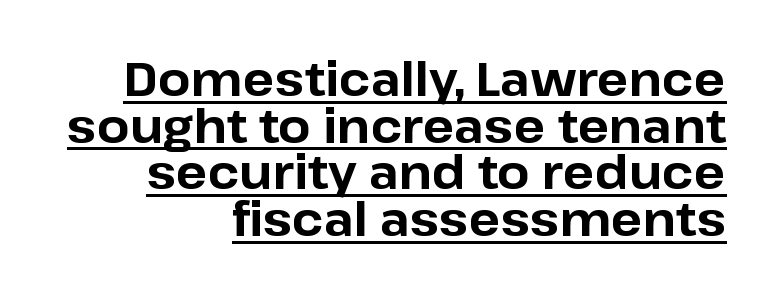
Q: Is the text bold? A: Yes.
Q: Is the text italic (slanted)? A: No, it is upright.
Q: Is the typeface a serif or a sans-serif typeface? A: Sans-serif.
Q: Is the text underlined? A: Yes.
Q: How is the paragraph aligned? A: Right-aligned.
Q: Is the spacing between letters normal or unusually wide? A: Normal.
Q: Is the spacing between lines tight, normal or loose? A: Tight.
Q: Width (condensed, normal, or wide)? A: Normal.
Q: Stroke contrast? A: Low.
Q: x-height? A: Medium.
Q: Monospaced? A: No.
